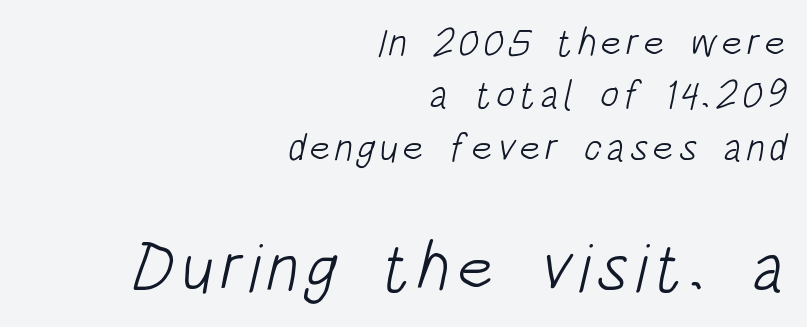
Q: Is the text bold? A: No.
Q: Is the typeface a serif or a sans-serif typeface? A: Sans-serif.
Q: Is the text underlined? A: No.
Q: How is the paragraph aligned? A: Right-aligned.
Q: Is the spacing between lines tight, normal or loose? A: Normal.
Q: Which block of text is set in a larger size, the first (top) or the second (bottom)? A: The second (bottom) one.
Q: Width (condensed, normal, or wide)? A: Condensed.
Q: Stroke contrast? A: Low.
Q: x-height? A: Large.
Q: Monospaced? A: No.
